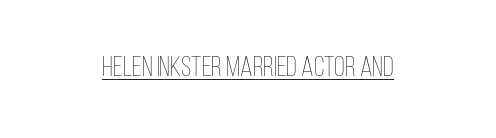
Q: Is the text bold? A: No.
Q: Is the text italic (slanted)? A: No, it is upright.
Q: Is the text underlined? A: Yes.
Q: Is the spacing between letters normal or unusually wide? A: Normal.
Q: Width (condensed, normal, or wide)? A: Condensed.
Q: Stroke contrast? A: Low.
Q: x-height? A: Large.
Q: Monospaced? A: No.
